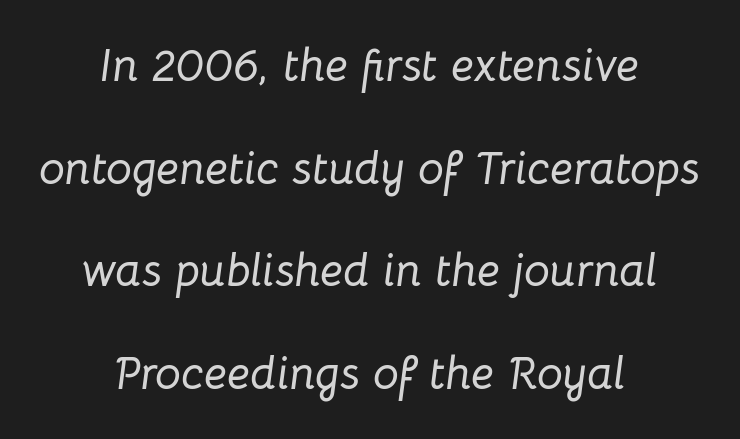
{"italic": "yes", "lean": "right", "slant_degrees": 8, "width": "normal", "stroke_contrast": "low", "x_height": "medium", "monospaced": "no", "underline": "no", "align": "center", "line_spacing": "loose", "line_spacing_ratio": 2.23, "letter_spacing": "normal", "letter_spacing_em": 0.0, "glyph_px": 46}
